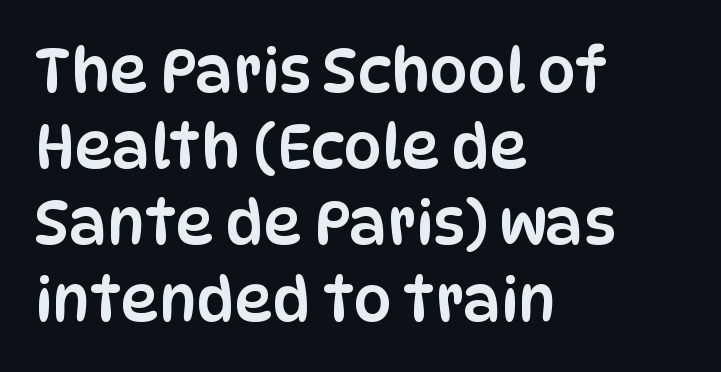
{"serif": "no", "italic": "no", "width": "condensed", "stroke_contrast": "low", "x_height": "large", "monospaced": "no", "underline": "no", "align": "left", "line_spacing": "normal", "line_spacing_ratio": 1.27, "letter_spacing": "normal", "letter_spacing_em": 0.0, "glyph_px": 60}
